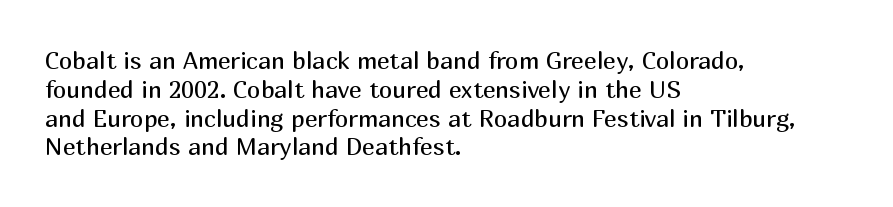
The image shows 24 px text type, upright; set left-aligned, line spacing 1.2x, normal letter spacing, not underlined.
